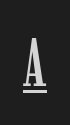
{"serif": "yes", "italic": "no", "width": "condensed", "stroke_contrast": "low", "x_height": "medium", "monospaced": "no", "underline": "yes", "letter_spacing": "wide", "letter_spacing_em": 0.31, "glyph_px": 67}
